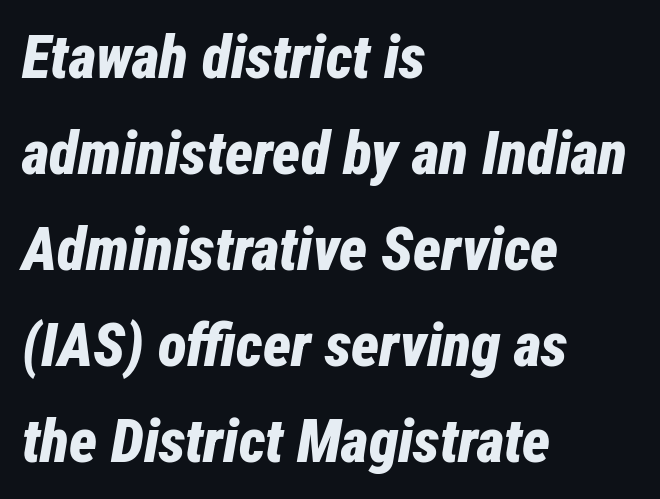
Spacing verdict: proportional, widths tailored to each character. You could call the tracking neutral — neither tight nor loose. Interline gaps are of average width in this sample. Slant detected: the letters are inclined. Pretty heavy lettering here — definitely bold. The paragraph shown leans on its left margin.
